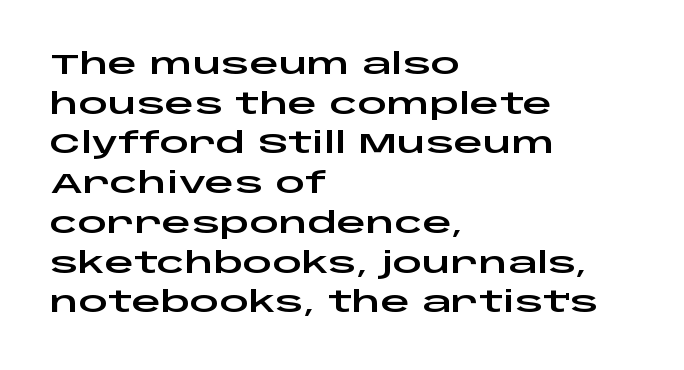
The image shows 29 px wide sans-serif type, upright; set left-aligned, normal line spacing (1.37x), normal letter spacing, not underlined; low stroke contrast and a large x-height.
